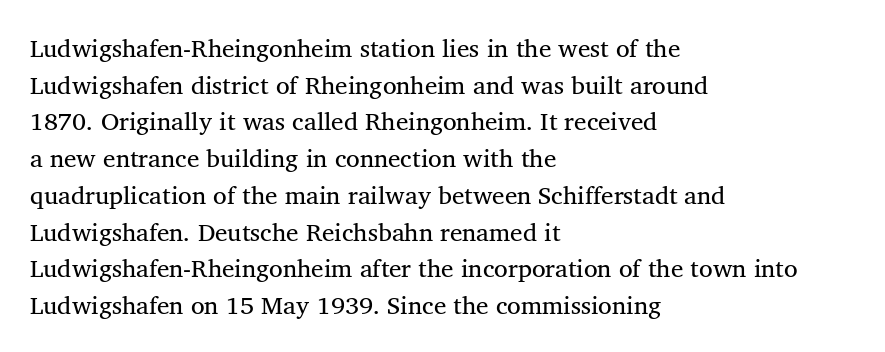
The image shows 25 px text type; set left-aligned, normal line spacing (1.47x), normal letter spacing, not underlined.
